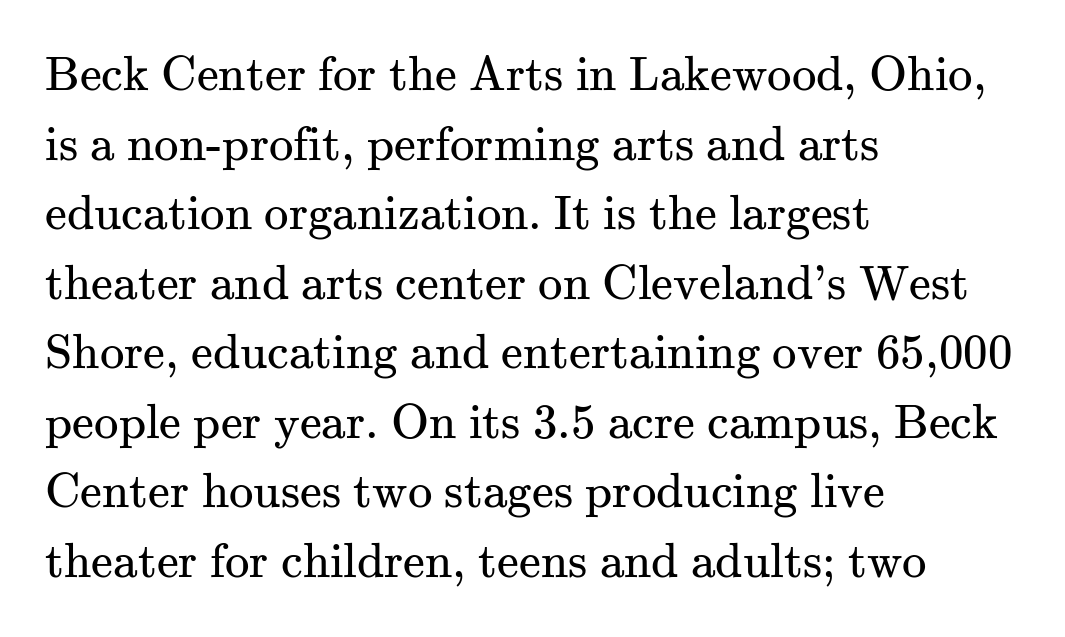
Typeset ragged right — the left edge is the straight one. A typesetter would call this proportional, since set widths differ per character. Ink coverage per letter is moderate at most. The designer went with a serif here, giving each stem small feet. Evenly set lines give the paragraph a standard silhouette.
